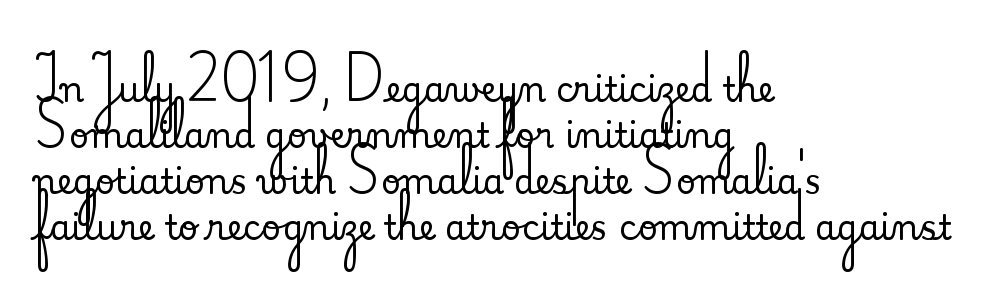
Yep, those are serifs on the letters. This sample has the flowing, uneven cadence of proportional lettering. Beneath every word, the page is bare. Summary of vertical rhythm: regular, with standard interline spacing. You can tell it's not italic because the verticals are truly vertical. These lines keep a tight, regular rhythm from letter to letter.
